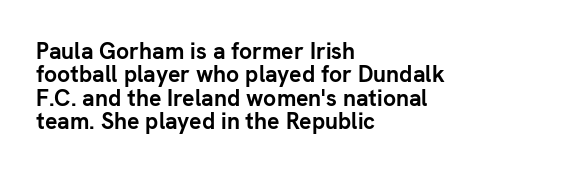
Q: Is the text bold? A: Yes.
Q: Is the text italic (slanted)? A: No, it is upright.
Q: Is the text underlined? A: No.
Q: How is the paragraph aligned? A: Left-aligned.
Q: Is the spacing between letters normal or unusually wide? A: Normal.
Q: Is the spacing between lines tight, normal or loose? A: Tight.
